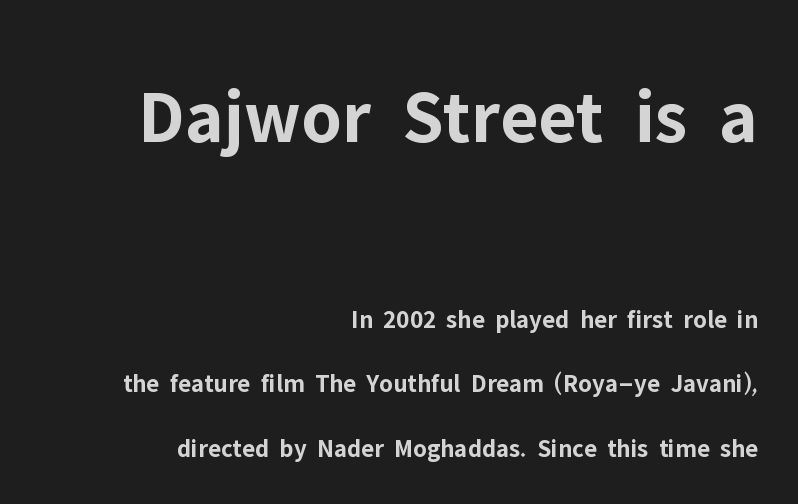
Students, observe: this is what heavily led, spacious text looks like. Think of a printed novel: that variable character pitch is what you see here. Large over small — that's the arrangement of the two blocks here. Descender tails drop into unmarked territory. Each word holds together tightly as a unit, with standard inter-letter gaps. In terms of weight, the rendering is a true, heavy bold.
